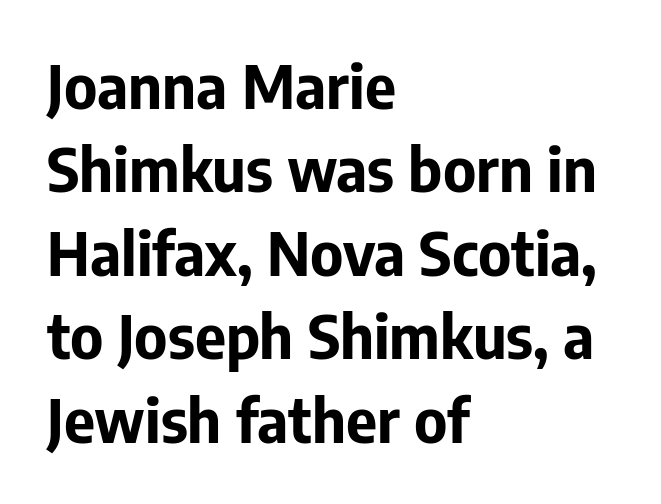
Q: Is the text bold? A: Yes.
Q: Is the text italic (slanted)? A: No, it is upright.
Q: Is the typeface a serif or a sans-serif typeface? A: Sans-serif.
Q: Is the text underlined? A: No.
Q: How is the paragraph aligned? A: Left-aligned.
Q: Is the spacing between letters normal or unusually wide? A: Normal.
Q: Is the spacing between lines tight, normal or loose? A: Normal.
Q: Width (condensed, normal, or wide)? A: Normal.
Q: Stroke contrast? A: Low.
Q: x-height? A: Medium.
Q: Monospaced? A: No.
